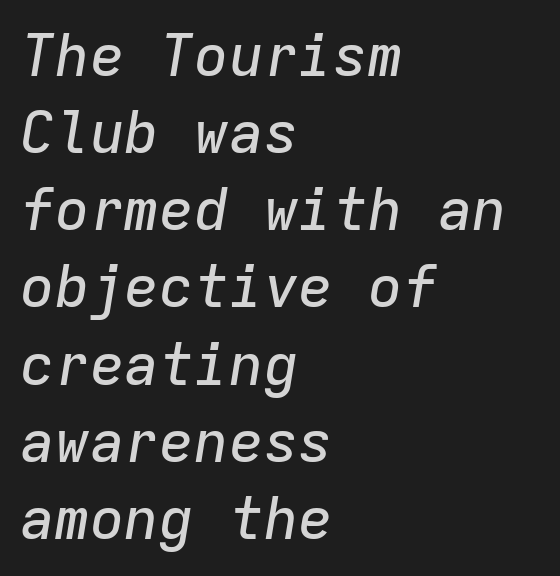
{"italic": "yes", "lean": "right", "slant_degrees": 9, "width": "normal", "stroke_contrast": "low", "x_height": "medium", "monospaced": "yes", "underline": "no", "align": "left", "line_spacing": "normal", "line_spacing_ratio": 1.33, "letter_spacing": "normal", "letter_spacing_em": 0.0, "glyph_px": 58}
